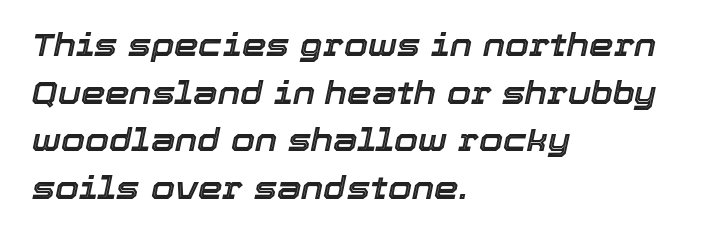
The image shows 31 px text type, italic (leaning right); set left-aligned, normal line spacing (1.54x), normal letter spacing, not underlined; a medium x-height.
